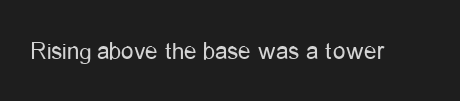
The rendering keeps characters at their native spacing. The font sits on the lighter half of the weight spectrum, regular included. Quick note: underline off. Is there any slant? The stems are plumb.
